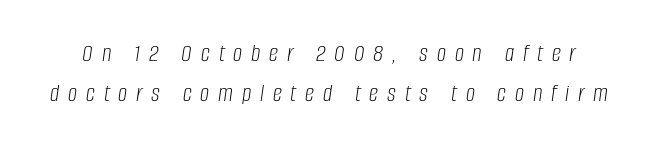
The image shows 26 px text type, italic (leaning right); set normal line spacing (1.52x), unusually wide letter spacing (+0.34 em), not underlined.
